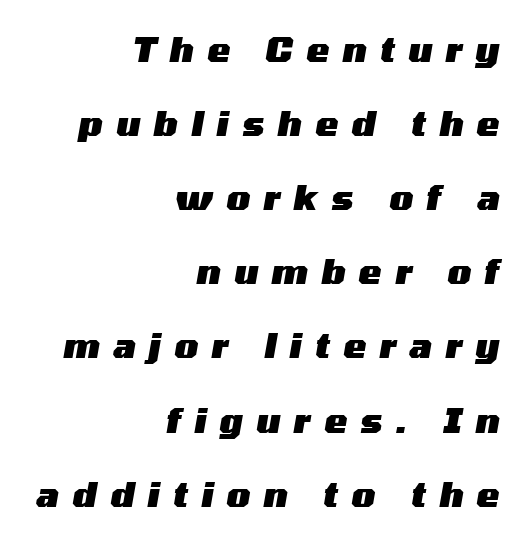
Q: Is the text bold? A: Yes.
Q: Is the text italic (slanted)? A: Yes, it leans right by about 10 degrees.
Q: Is the text underlined? A: No.
Q: How is the paragraph aligned? A: Right-aligned.
Q: Is the spacing between letters normal or unusually wide? A: Unusually wide.
Q: Is the spacing between lines tight, normal or loose? A: Loose.
Q: Width (condensed, normal, or wide)? A: Wide.
Q: Stroke contrast? A: Medium.
Q: x-height? A: Medium.
Q: Monospaced? A: No.
